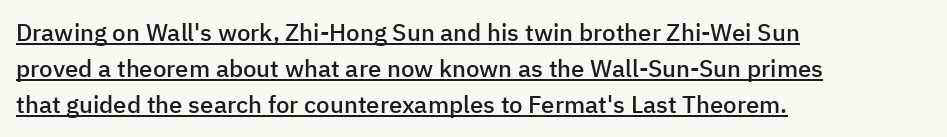
{"italic": "no", "bold": "semi", "underline": "yes", "align": "left", "line_spacing": "normal", "line_spacing_ratio": 1.51, "letter_spacing": "normal", "letter_spacing_em": 0.0, "glyph_px": 24}
